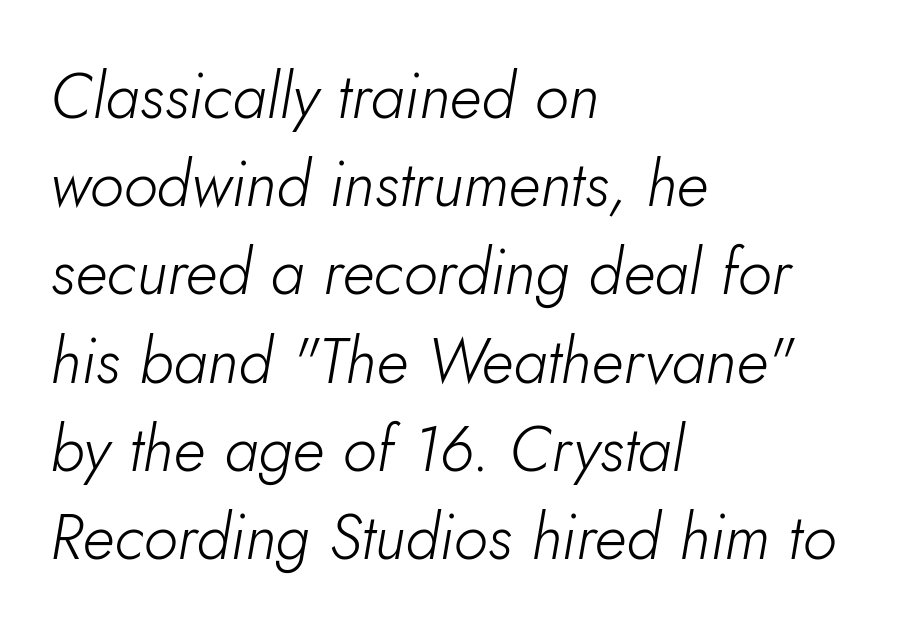
The image shows 63 px light type, italic (leaning right); set left-aligned, normal line spacing (1.4x), normal letter spacing, not underlined; low stroke contrast and a small x-height.
